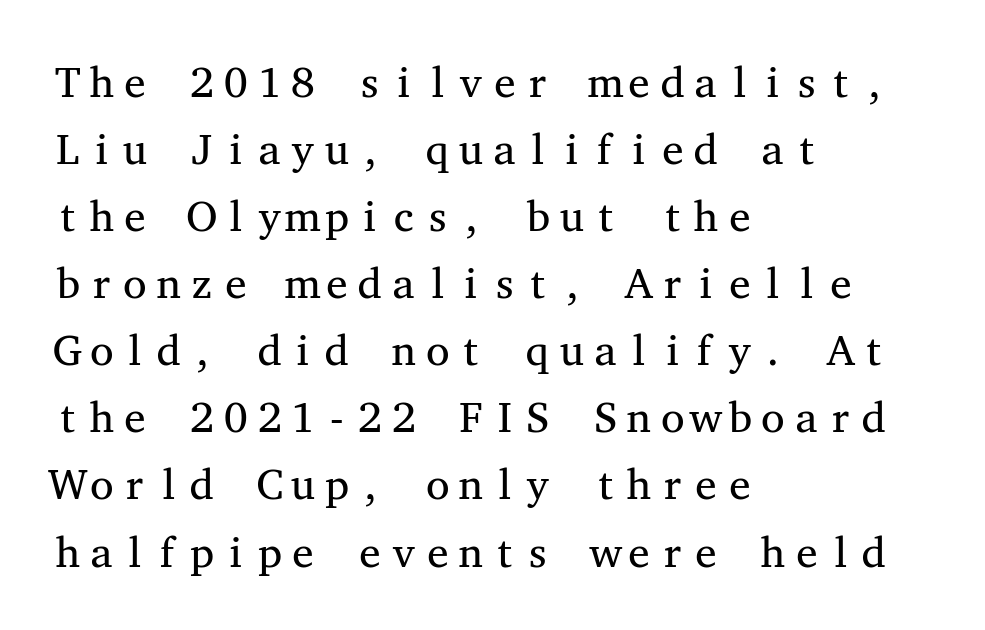
The lines are quadded left. Does the leading feel generous? No, just average. Nobody drew a line under any word here. Note the uniform advance width — an 'i' takes as much space as an 'm'. This sample uses an upright cut, with every glyph sitting square on the baseline. A typesetter would label this face a serif.
